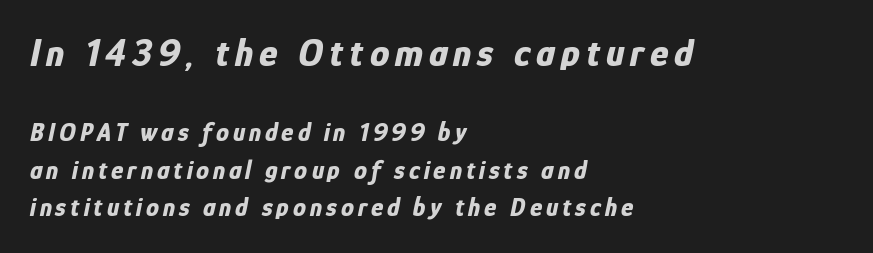
Rule under the text: the space is simply empty. Typographic density is high because the face is bold. Emphasis-style slanted type is in use. Bigger letters appear in the top chunk; the bottom chunk is reduced. Does the leading feel generous? No, just average.
